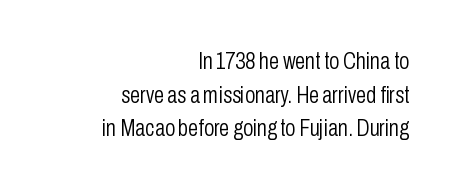
Q: Is the text bold? A: No.
Q: Is the text italic (slanted)? A: No, it is upright.
Q: Is the text underlined? A: No.
Q: How is the paragraph aligned? A: Right-aligned.
Q: Is the spacing between letters normal or unusually wide? A: Normal.
Q: Is the spacing between lines tight, normal or loose? A: Normal.
